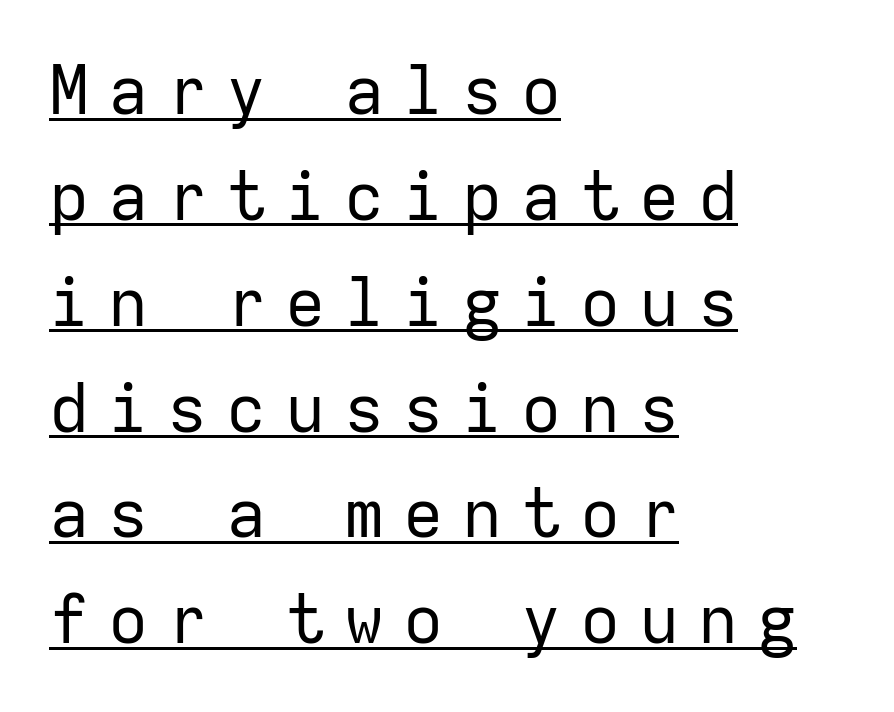
The image shows 67 px regular-weight sans-serif type, upright, monospaced; set left-aligned, normal line spacing (1.58x), unusually wide letter spacing (+0.28 em), underlined; low stroke contrast and a medium x-height.
